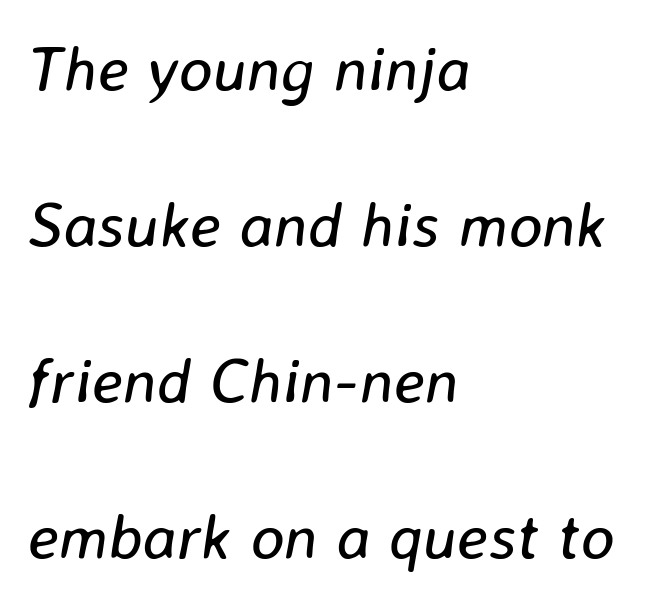
{"italic": "yes", "lean": "right", "slant_degrees": 8, "bold": "no", "weight": "regular", "width": "normal", "stroke_contrast": "low", "x_height": "medium", "monospaced": "no", "underline": "no", "align": "left", "line_spacing": "loose", "line_spacing_ratio": 2.44, "letter_spacing": "normal", "letter_spacing_em": 0.0, "glyph_px": 64}
